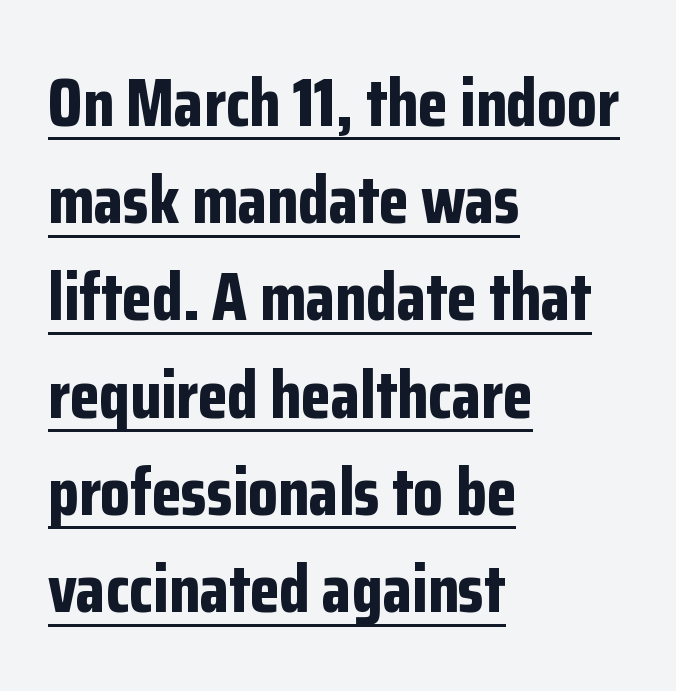
Q: Is the text bold? A: Yes.
Q: Is the text italic (slanted)? A: No, it is upright.
Q: Is the typeface a serif or a sans-serif typeface? A: Sans-serif.
Q: Is the text underlined? A: Yes.
Q: How is the paragraph aligned? A: Left-aligned.
Q: Is the spacing between letters normal or unusually wide? A: Normal.
Q: Is the spacing between lines tight, normal or loose? A: Normal.
Q: Width (condensed, normal, or wide)? A: Condensed.
Q: Stroke contrast? A: Low.
Q: x-height? A: Medium.
Q: Monospaced? A: No.
